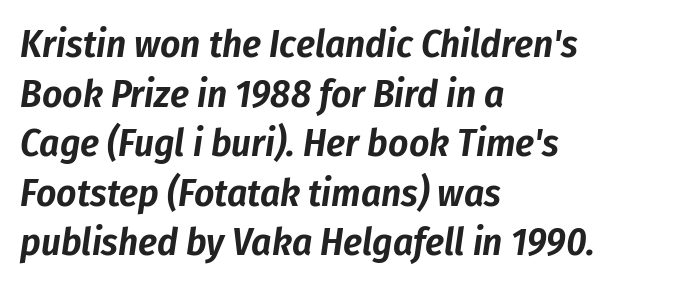
{"italic": "yes", "lean": "right", "slant_degrees": 8, "width": "condensed", "stroke_contrast": "low", "x_height": "medium", "monospaced": "no", "underline": "no", "align": "left", "line_spacing": "normal", "line_spacing_ratio": 1.27, "letter_spacing": "normal", "letter_spacing_em": 0.0, "glyph_px": 39}
